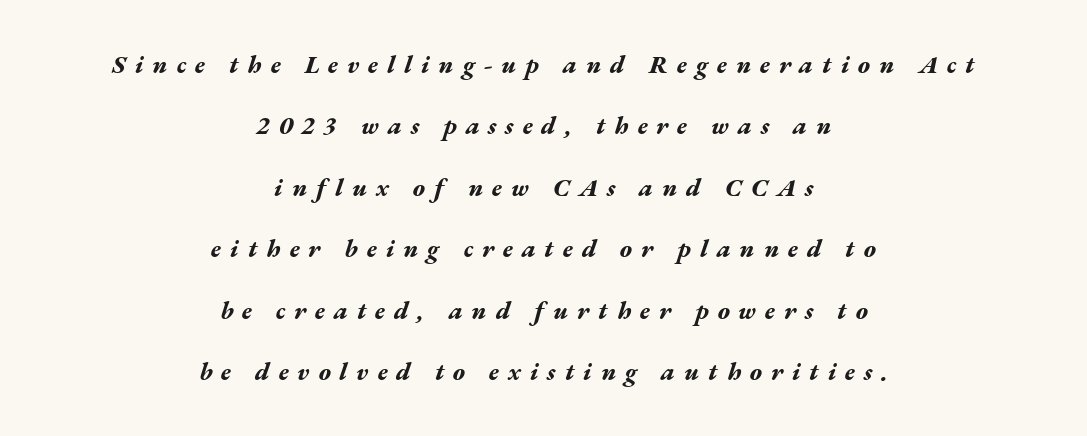
This is heavy type, rendered in bold. Vertical spacing — loose. The face used here is rendered with a markedly widened letterfit. An italicized treatment has been applied to the whole sample. No word sits above an underline.
